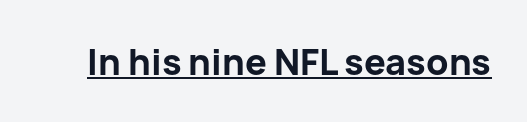
Q: Is the text bold? A: Yes.
Q: Is the text italic (slanted)? A: No, it is upright.
Q: Is the typeface a serif or a sans-serif typeface? A: Sans-serif.
Q: Is the text underlined? A: Yes.
Q: Is the spacing between letters normal or unusually wide? A: Normal.
Q: Width (condensed, normal, or wide)? A: Normal.
Q: Stroke contrast? A: Low.
Q: x-height? A: Medium.
Q: Monospaced? A: No.
